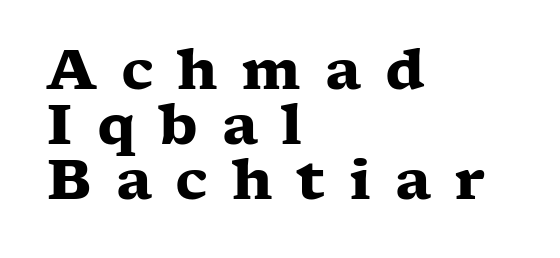
Q: Is the text bold? A: Yes.
Q: Is the text italic (slanted)? A: No, it is upright.
Q: Is the typeface a serif or a sans-serif typeface? A: Serif.
Q: Is the text underlined? A: No.
Q: How is the paragraph aligned? A: Left-aligned.
Q: Is the spacing between letters normal or unusually wide? A: Unusually wide.
Q: Is the spacing between lines tight, normal or loose? A: Tight.
Q: Width (condensed, normal, or wide)? A: Wide.
Q: Stroke contrast? A: Low.
Q: x-height? A: Medium.
Q: Monospaced? A: No.
